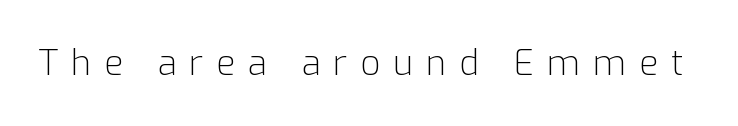
Q: Is the text bold? A: No.
Q: Is the text italic (slanted)? A: No, it is upright.
Q: Is the typeface a serif or a sans-serif typeface? A: Sans-serif.
Q: Is the text underlined? A: No.
Q: Is the spacing between letters normal or unusually wide? A: Unusually wide.
Q: Width (condensed, normal, or wide)? A: Normal.
Q: Stroke contrast? A: Low.
Q: x-height? A: Medium.
Q: Monospaced? A: No.
